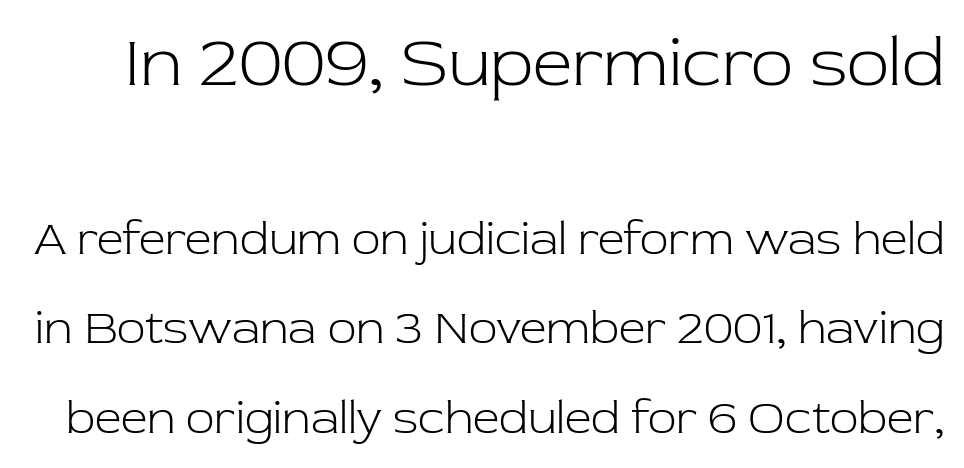
Q: Is the text bold? A: No.
Q: Is the text italic (slanted)? A: No, it is upright.
Q: Is the typeface a serif or a sans-serif typeface? A: Serif.
Q: Is the text underlined? A: No.
Q: Is the spacing between letters normal or unusually wide? A: Normal.
Q: Is the spacing between lines tight, normal or loose? A: Loose.
Q: Which block of text is set in a larger size, the first (top) or the second (bottom)? A: The first (top) one.
Q: Width (condensed, normal, or wide)? A: Normal.
Q: Stroke contrast? A: Low.
Q: x-height? A: Medium.
Q: Monospaced? A: No.
